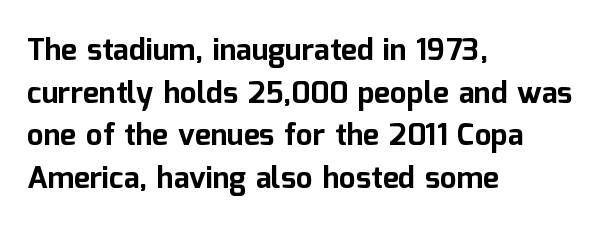
The image shows 30 px bold sans-serif type, upright; set left-aligned, normal line spacing (1.42x), normal letter spacing, not underlined; low stroke contrast and a medium x-height.
